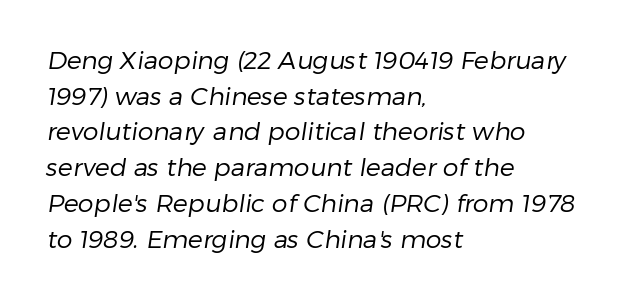
The image shows 25 px text type; set left-aligned, normal line spacing (1.43x), normal letter spacing, not underlined.
